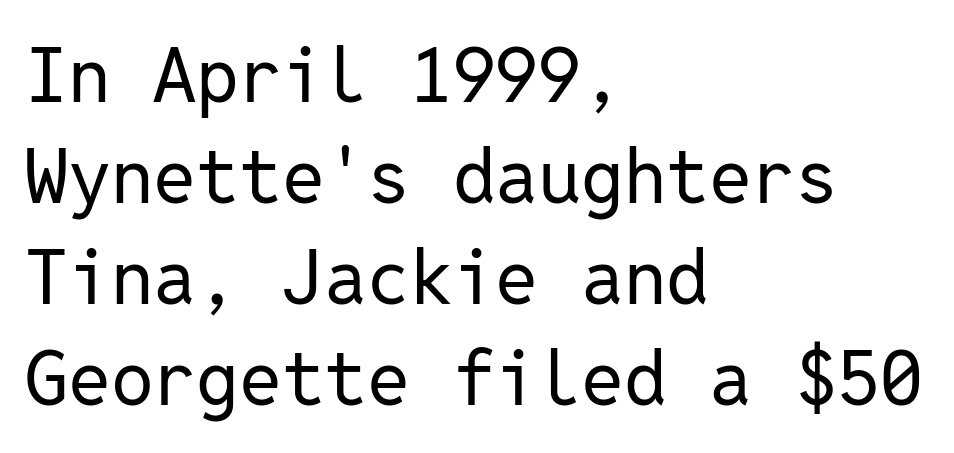
The cut favours lightness, reaching ordinary text weight at its darkest. Caption: standard tracking, unaltered. The paragraph has a hard left edge and a soft right edge. The letters carry no serifs — their stems end cleanly without finishing strokes.
